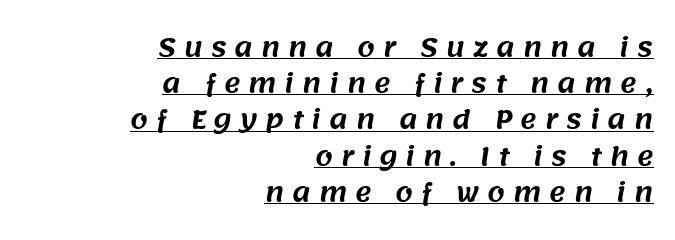
The image shows 25 px text type; set right-aligned, normal line spacing (1.45x), unusually wide letter spacing (+0.32 em), underlined.
